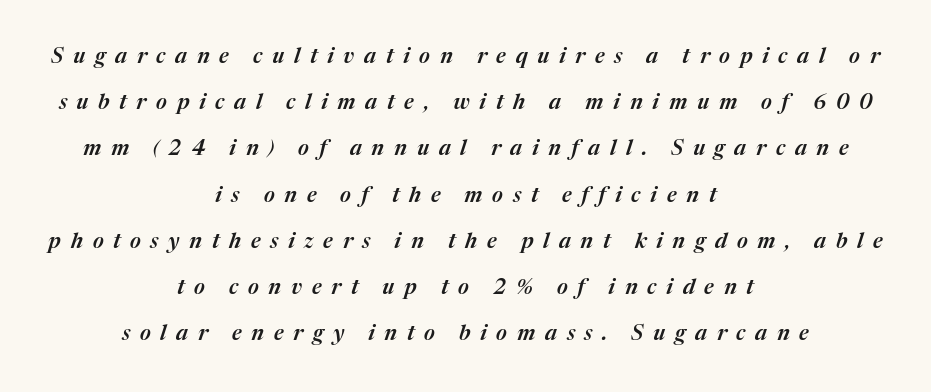
Q: Is the text italic (slanted)? A: Yes, it leans right by about 17 degrees.
Q: Is the text underlined? A: No.
Q: How is the paragraph aligned? A: Centered.
Q: Is the spacing between letters normal or unusually wide? A: Unusually wide.
Q: Is the spacing between lines tight, normal or loose? A: Loose.
